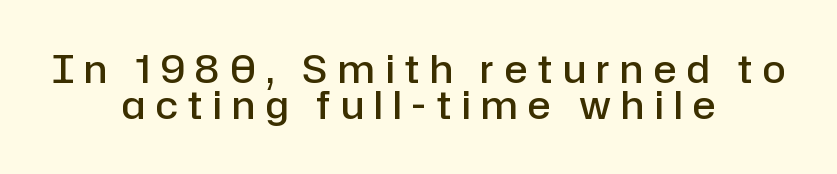
The image shows 38 px semibold sans-serif type, upright; set centered, tight line spacing (0.96x), unusually wide letter spacing (+0.28 em), not underlined; low stroke contrast and a medium x-height.
